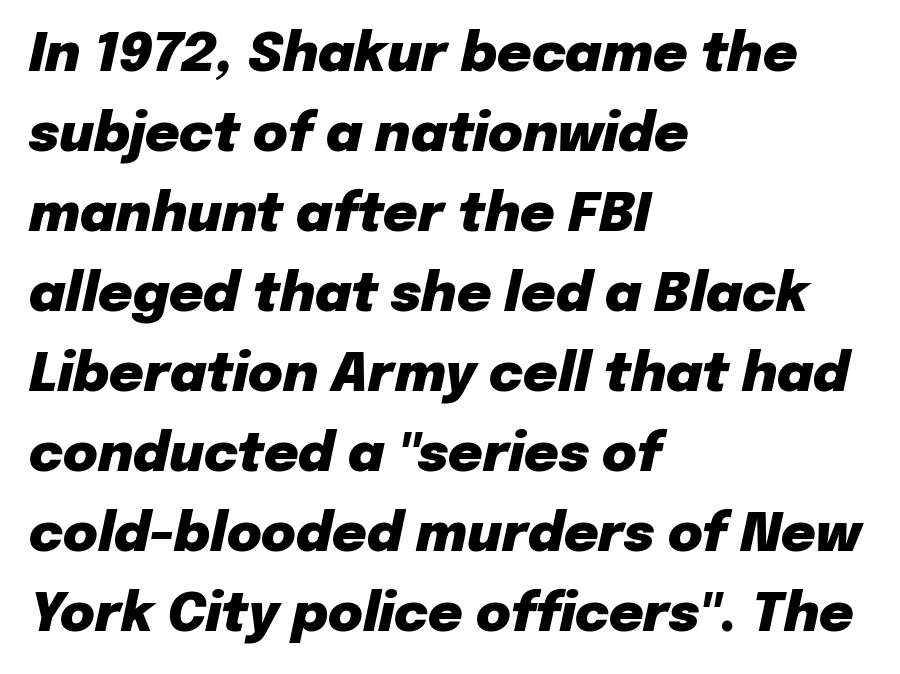
The image shows 53 px heavy type, italic (leaning right); set left-aligned, normal line spacing (1.51x), normal letter spacing, not underlined; low stroke contrast and a medium x-height.
